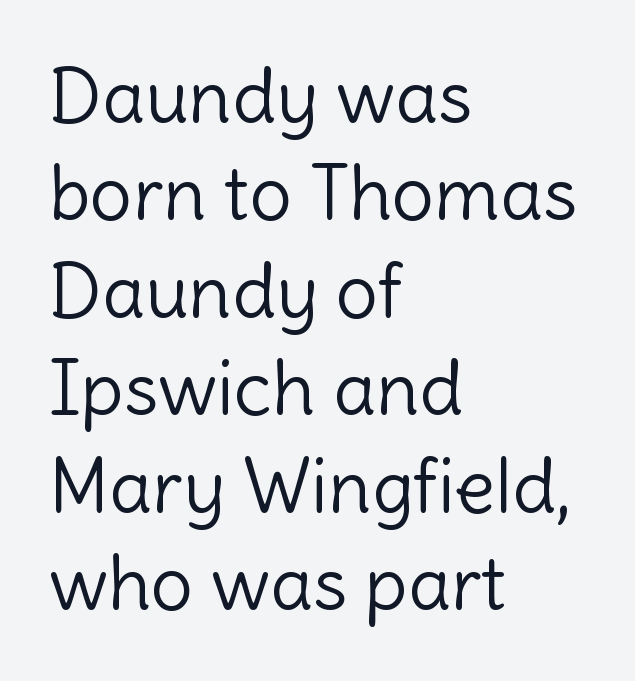
Notice how descenders clear the ascenders below comfortably — that's standard leading. Each stroke keeps to a modest, everyday thickness or less. Font category for this specimen: sans-serif. It's the straight-up-and-down kind of type. All the whitespace from short lines collects on the right.
